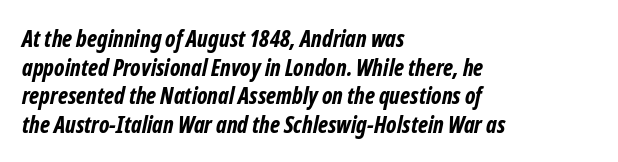
This rendering uses left alignment, leaving the right contour irregular. Nobody touched the tracking dial on this one. Strokes here are thick enough to call this a true bold. Unmarked baselines from the first word to the last.
